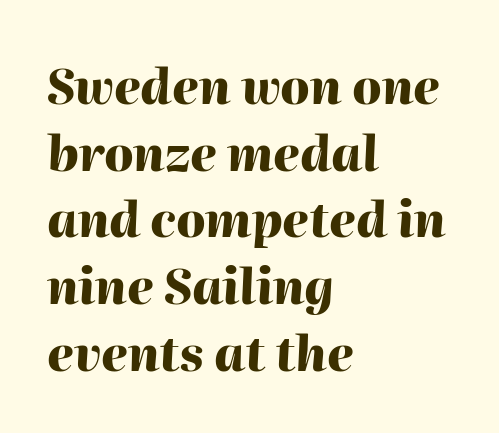
The face used here is proportionally spaced, like ordinary book or web type. Decoration check: the copy has no underline. The rendering uses a bold face; every stroke is thick and dark. Would a proofreader flag this as italicized? Yes.
